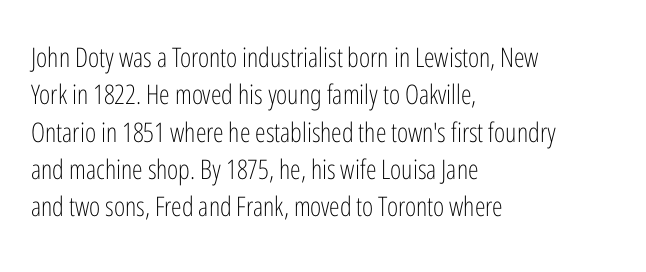
The image shows 27 px text type, upright; set left-aligned, normal line spacing (1.38x), normal letter spacing, not underlined.
